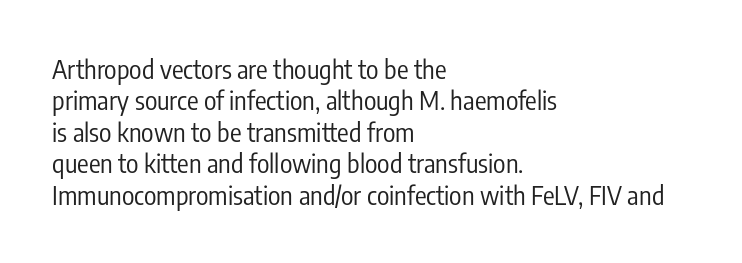
What stands out about the letter spacing? Nothing — it is the standard amount. The rendering anchors every line to the left-hand side. A light-to-regular cut is what we see here. Ordinary non-slanted type is in use.
